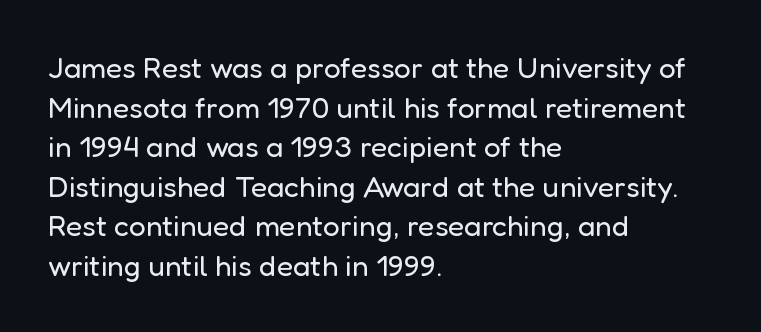
The image shows 30 px regular-weight sans-serif type, upright; set left-aligned, normal line spacing (1.32x), normal letter spacing, not underlined; low stroke contrast and a medium x-height.
